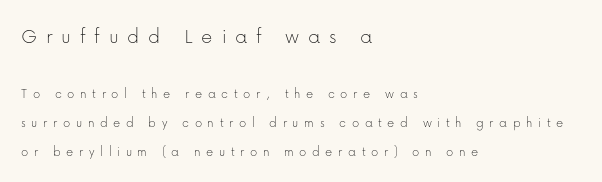
{"italic": "no", "bold": "no", "underline": "no", "align": "left", "line_spacing": "loose", "line_spacing_ratio": 2.06, "letter_spacing": "wide", "letter_spacing_em": 0.4, "larger_block": "first", "size_ratio": 1.57, "glyph_px": 22}
